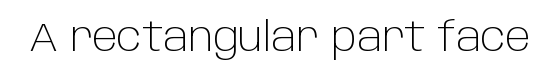
The image shows 40 px light sans-serif type, upright; set normal letter spacing, not underlined; low stroke contrast and a large x-height.
